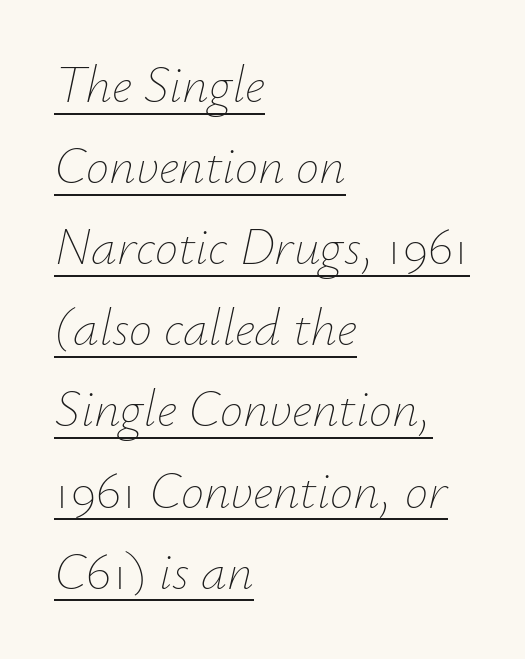
Q: Is the text bold? A: No.
Q: Is the text italic (slanted)? A: Yes, it leans right by about 12 degrees.
Q: Is the text underlined? A: Yes.
Q: How is the paragraph aligned? A: Left-aligned.
Q: Is the spacing between letters normal or unusually wide? A: Normal.
Q: Is the spacing between lines tight, normal or loose? A: Normal.
Q: Width (condensed, normal, or wide)? A: Normal.
Q: Stroke contrast? A: Low.
Q: x-height? A: Small.
Q: Monospaced? A: No.
